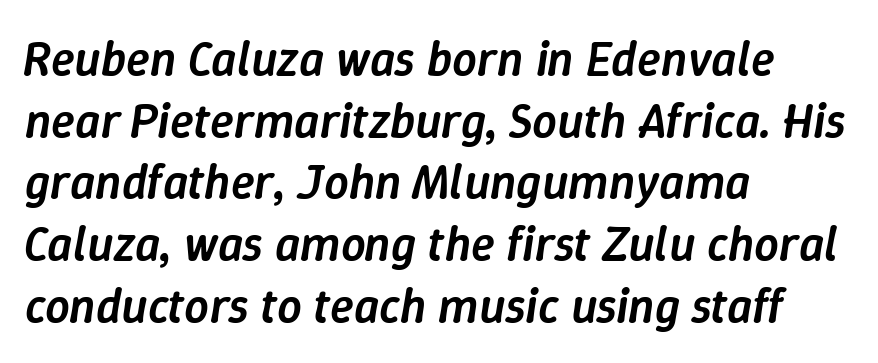
{"italic": "yes", "lean": "right", "slant_degrees": 9, "bold": "semi", "weight": "semibold", "width": "normal", "stroke_contrast": "low", "x_height": "medium", "monospaced": "no", "underline": "no", "align": "left", "line_spacing": "normal", "line_spacing_ratio": 1.26, "letter_spacing": "normal", "letter_spacing_em": 0.0, "glyph_px": 49}
